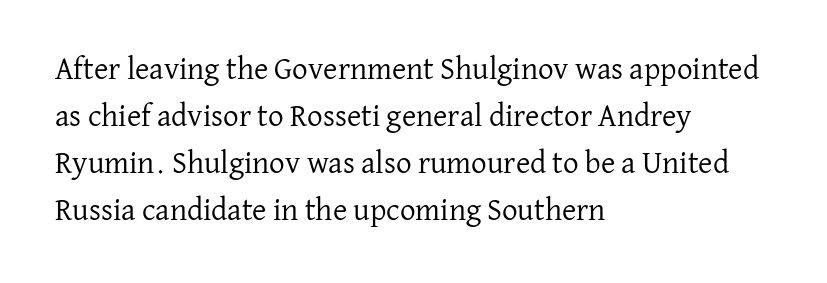
{"serif": "yes", "italic": "no", "bold": "no", "weight": "regular", "width": "normal", "stroke_contrast": "low", "x_height": "medium", "monospaced": "no", "underline": "no", "align": "left", "line_spacing": "normal", "line_spacing_ratio": 1.52, "letter_spacing": "normal", "letter_spacing_em": 0.0, "glyph_px": 31}
